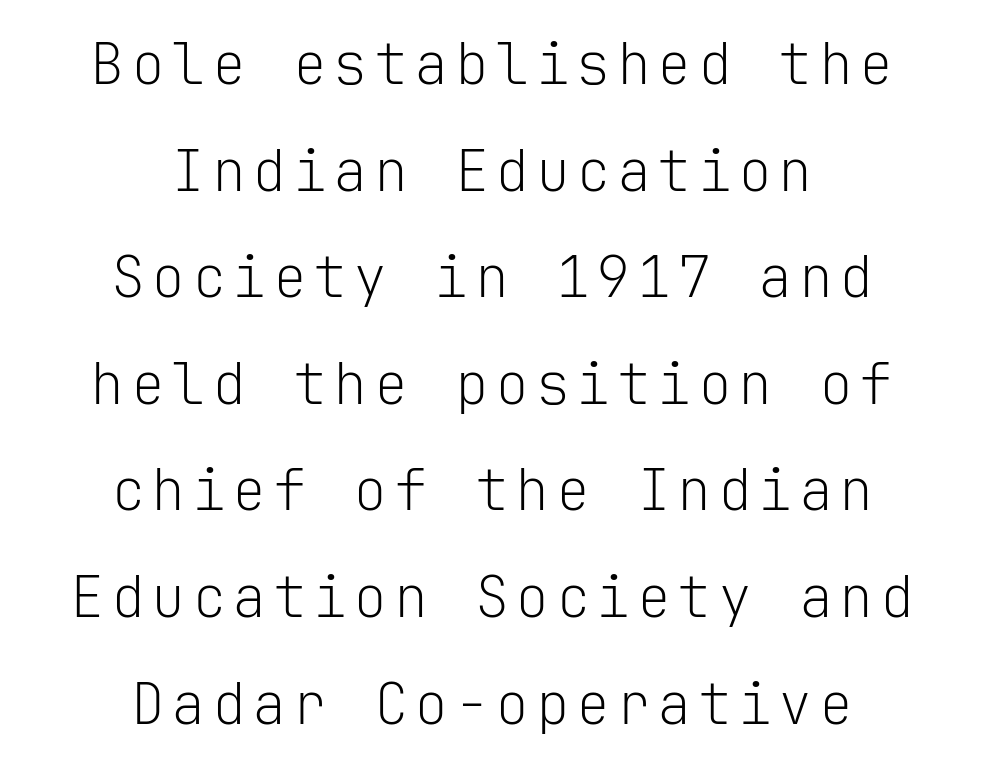
Q: Is the text bold? A: No.
Q: Is the text italic (slanted)? A: No, it is upright.
Q: Is the typeface a serif or a sans-serif typeface? A: Sans-serif.
Q: Is the text underlined? A: No.
Q: How is the paragraph aligned? A: Centered.
Q: Width (condensed, normal, or wide)? A: Normal.
Q: Stroke contrast? A: Low.
Q: x-height? A: Medium.
Q: Monospaced? A: Yes.
